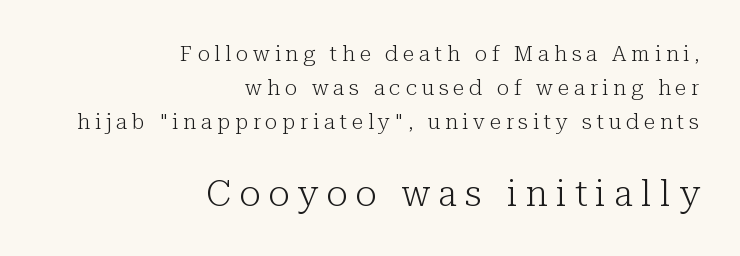
Ascenders rise straight up at ninety degrees. No chunkiness to these letters — they're not bold. How are the letters spaced? Widely, with obvious added tracking. Descenders are the only things crossing below the line.
